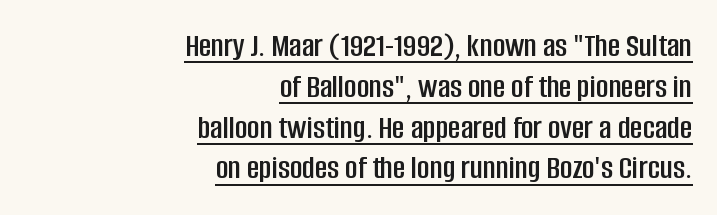
In CSS terms this would be text-align: right. Stroke terminals: plain, sans-serif. Quick note: not italic, upright. The glyphs are accompanied by a horizontal stroke just below them.
